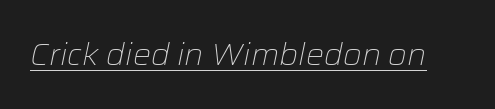
The glyphs look as if they've been sheared to an angle. Check the space under the baseline: a stroke is drawn there. These glyphs show unthickened strokes, regular width or finer. Glyph-to-glyph distance matches everyday printed text.
